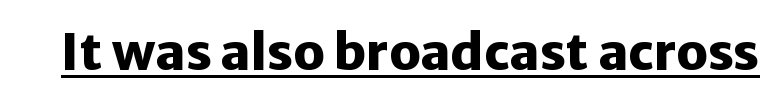
{"serif": "no", "italic": "no", "bold": "yes", "weight": "heavy", "width": "normal", "stroke_contrast": "low", "x_height": "medium", "monospaced": "no", "underline": "yes", "letter_spacing": "normal", "letter_spacing_em": 0.0, "glyph_px": 50}
